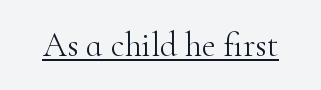
Compared with typical body copy, the letter spacing here is the same. Little horizontal feet cap the strokes, marking this as serif type. A typographer would call this underscored text. Ink coverage per letter is moderate at most. Here the designer chose a conventional face with non-uniform glyph widths.
